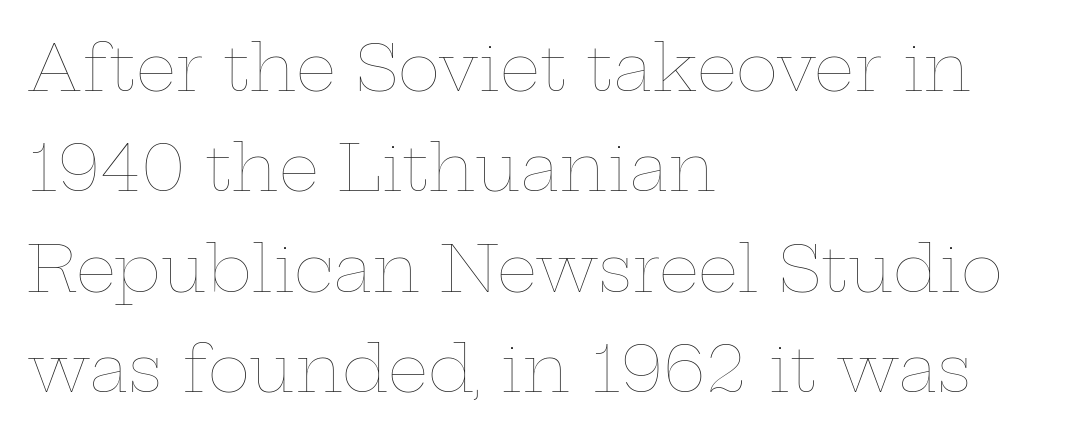
Q: Is the text bold? A: No.
Q: Is the text italic (slanted)? A: No, it is upright.
Q: Is the text underlined? A: No.
Q: How is the paragraph aligned? A: Left-aligned.
Q: Is the spacing between letters normal or unusually wide? A: Normal.
Q: Is the spacing between lines tight, normal or loose? A: Normal.
Q: Width (condensed, normal, or wide)? A: Wide.
Q: Stroke contrast? A: Low.
Q: x-height? A: Medium.
Q: Monospaced? A: No.
